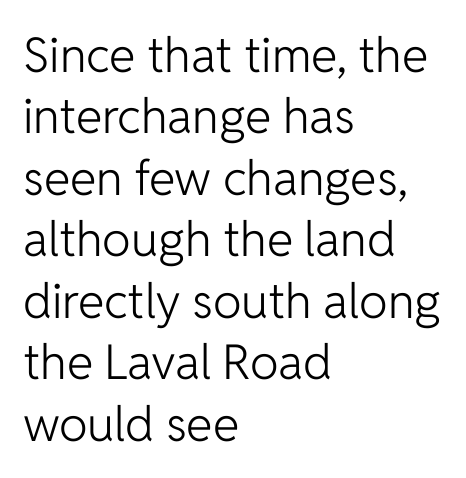
If you measured baseline to baseline, you'd find a middling distance. Posture: vertical. Think standard paragraph weight, or any step lighter than that. Layout note: lines flush left.
